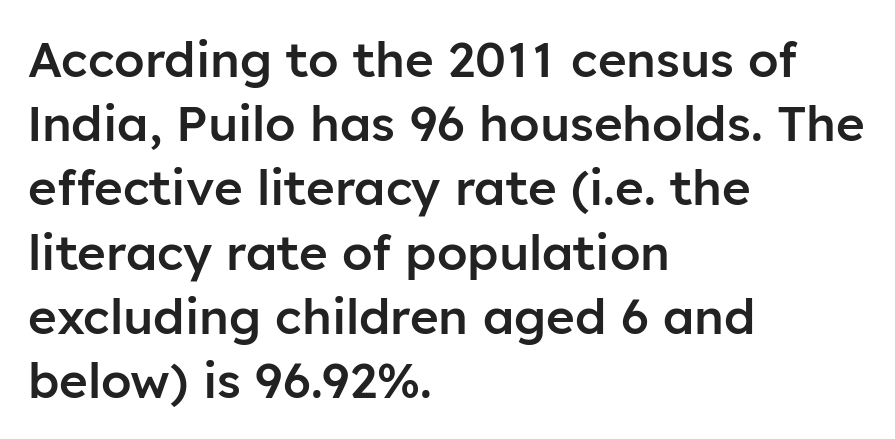
The image shows 49 px semibold sans-serif type, upright; set left-aligned, normal line spacing (1.31x), normal letter spacing, not underlined; low stroke contrast and a medium x-height.
